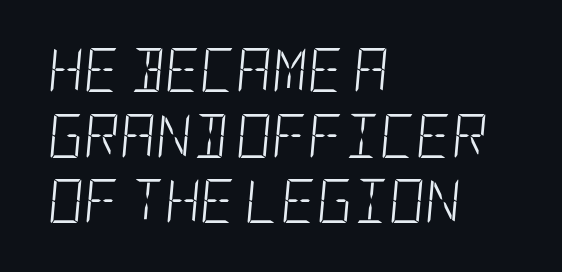
The typography opts for an oblique posture over an upright one. The ragged edge is on the right, which tells us the setting is flush left. Underlining? Definitely not there. The block of text has a typical density, with ordinary space between rows. Here the glyphs are tracked normally, forming tight word shapes. Stroke thickness stays within the range of a standard reading face or lighter.
